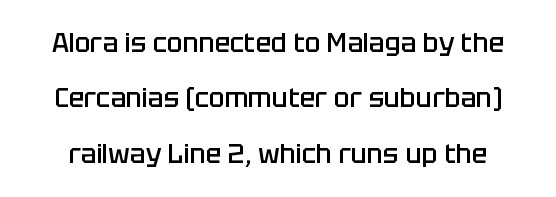
Q: Is the text bold? A: Semi-bold.
Q: Is the text italic (slanted)? A: No, it is upright.
Q: Is the text underlined? A: No.
Q: Is the spacing between letters normal or unusually wide? A: Normal.
Q: Is the spacing between lines tight, normal or loose? A: Loose.
